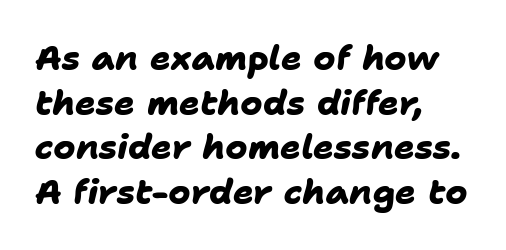
Q: Is the text bold? A: Yes.
Q: Is the typeface a serif or a sans-serif typeface? A: Sans-serif.
Q: Is the text underlined? A: No.
Q: How is the paragraph aligned? A: Left-aligned.
Q: Is the spacing between letters normal or unusually wide? A: Normal.
Q: Is the spacing between lines tight, normal or loose? A: Normal.
Q: Width (condensed, normal, or wide)? A: Normal.
Q: Stroke contrast? A: Low.
Q: x-height? A: Medium.
Q: Monospaced? A: No.
